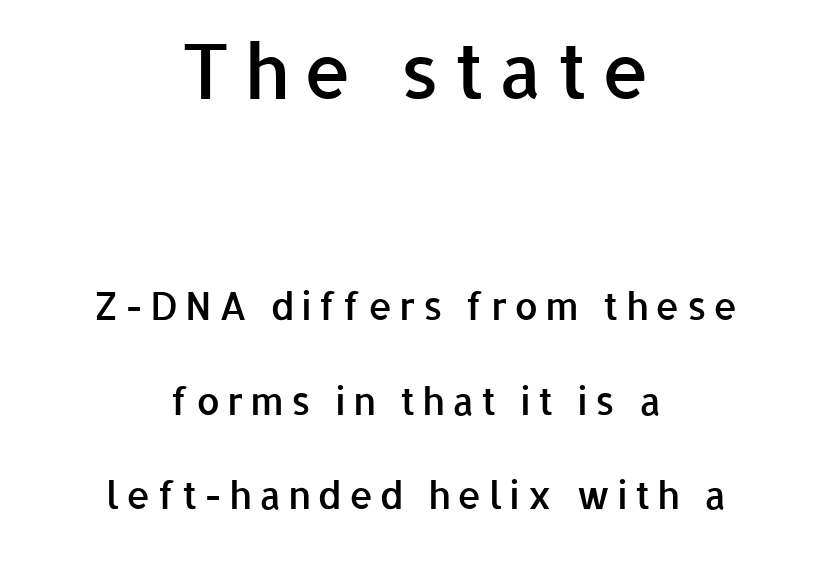
The image shows 76 px semibold sans-serif type, upright; set centered, loose line spacing (2.48x), not underlined; the first (top) block is 2.0x larger; low stroke contrast and a medium x-height.
